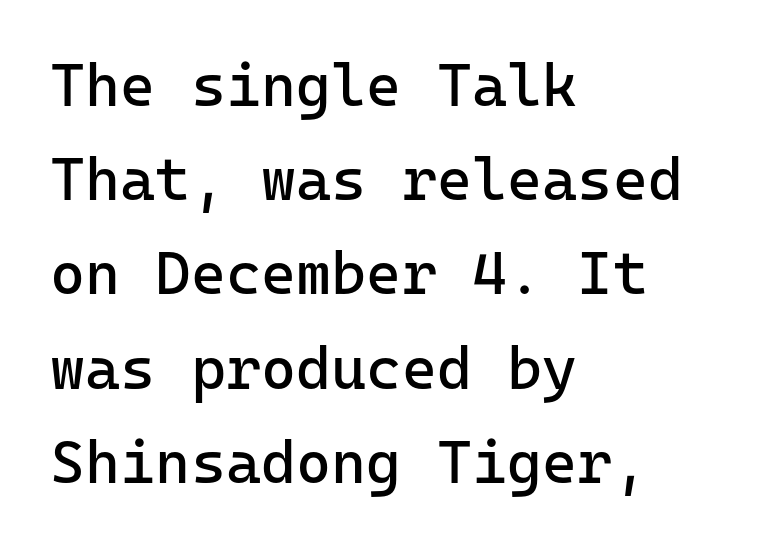
{"serif": "no", "italic": "no", "bold": "no", "weight": "regular", "width": "normal", "stroke_contrast": "low", "x_height": "medium", "monospaced": "yes", "underline": "no", "align": "left", "line_spacing": "normal", "line_spacing_ratio": 1.57, "letter_spacing": "normal", "letter_spacing_em": 0.0, "glyph_px": 60}
